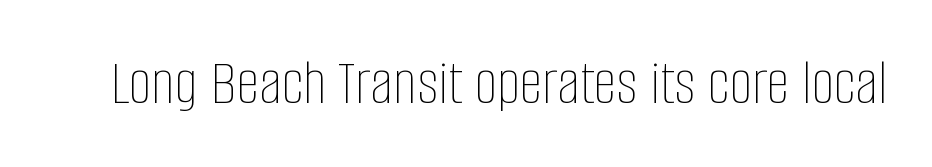
Summary of weight: not heavy and not bold. Each row of text sits above clean, open space. How are the letters spaced? Ordinarily, with no added tracking. Each letter keeps its own natural width here, so spacing adapts to shape. No italicization has been applied; the sample stays upright.
